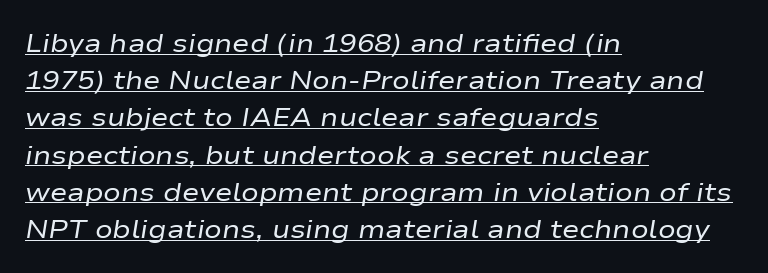
{"italic": "yes", "lean": "right", "slant_degrees": 9, "bold": "no", "underline": "yes", "align": "left", "line_spacing": "normal", "line_spacing_ratio": 1.43, "letter_spacing": "normal", "letter_spacing_em": 0.0, "glyph_px": 26}
